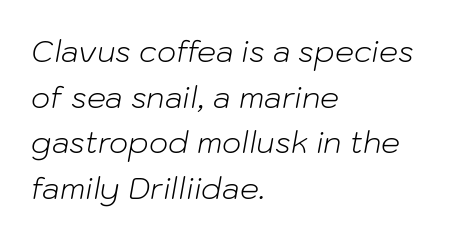
The image shows 30 px light type, italic (leaning right); set left-aligned, normal line spacing (1.52x), normal letter spacing, not underlined; low stroke contrast and a medium x-height.
